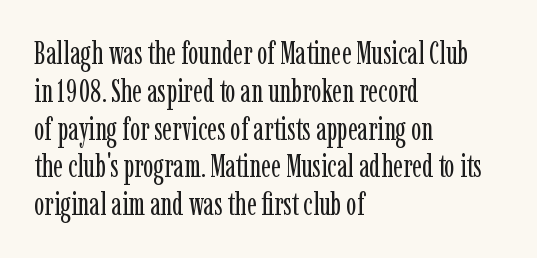
The image shows 31 px regular-weight, condensed serif type, upright; set left-aligned, line spacing 1.22x, normal letter spacing, not underlined; low stroke contrast and a medium x-height.
